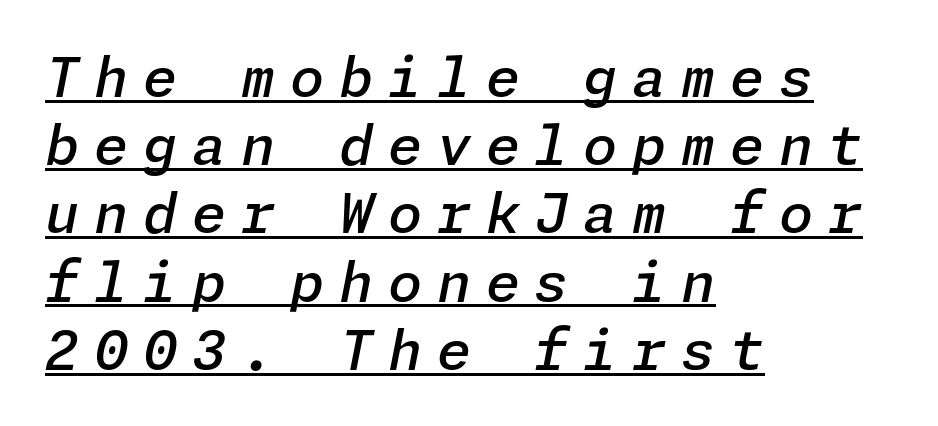
In terms of letterspacing, this is a distinctly airy, spread setting. The rag falls on the right side of this text block. As a designer I'd log this as weight 600, semibold. Every character sits at an angle, as italics do. This rendering features underlined lettering.
